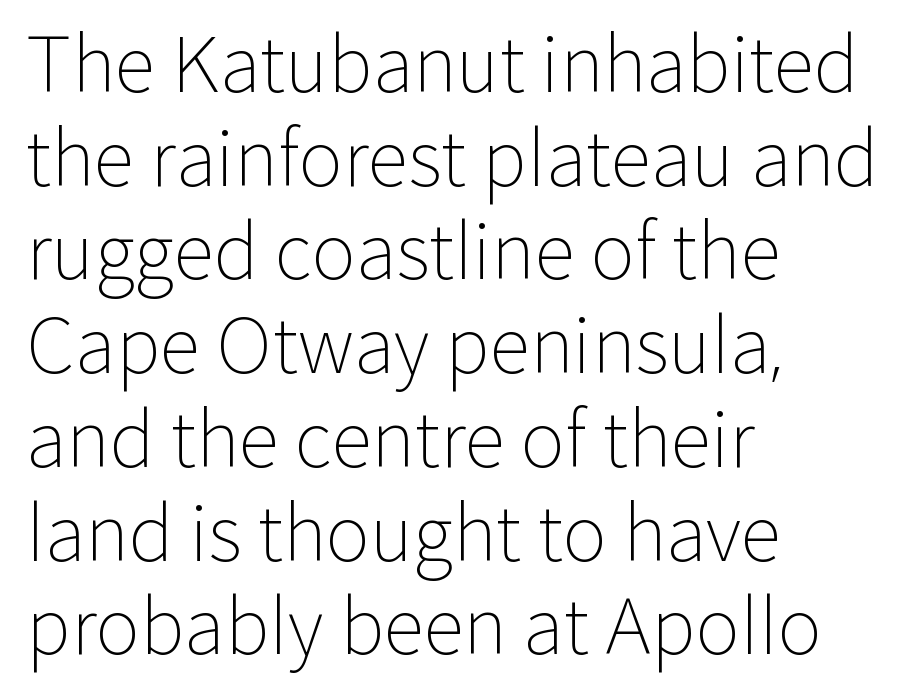
{"serif": "no", "italic": "no", "bold": "no", "weight": "light", "width": "normal", "stroke_contrast": "low", "x_height": "medium", "monospaced": "no", "underline": "no", "align": "left", "line_spacing": "normal", "line_spacing_ratio": 1.25, "letter_spacing": "normal", "letter_spacing_em": 0.0, "glyph_px": 75}
